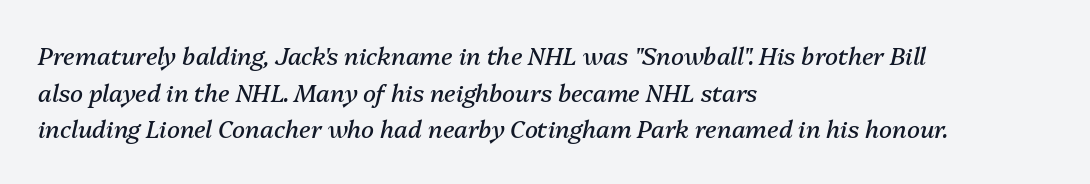
The baseline area is clear. Is the type heavy? It reads as light-to-regular instead. These lines are set flush left with a ragged right edge. This rendering leaves character spacing at its baseline value. Posture: slanted. Each new line begins a customary step beneath the previous one.
